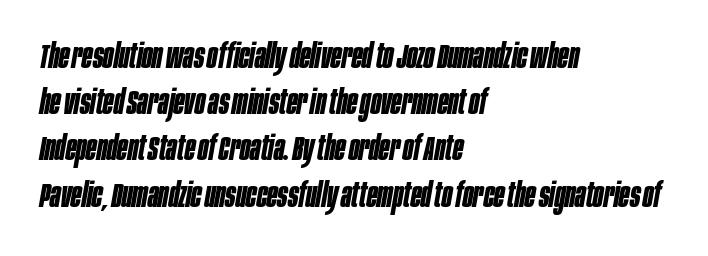
{"italic": "yes", "lean": "right", "slant_degrees": 10, "bold": "yes", "weight": "bold", "width": "condensed", "stroke_contrast": "low", "x_height": "large", "monospaced": "no", "underline": "no", "align": "left", "line_spacing": "normal", "line_spacing_ratio": 1.36, "letter_spacing": "normal", "letter_spacing_em": 0.0, "glyph_px": 34}
